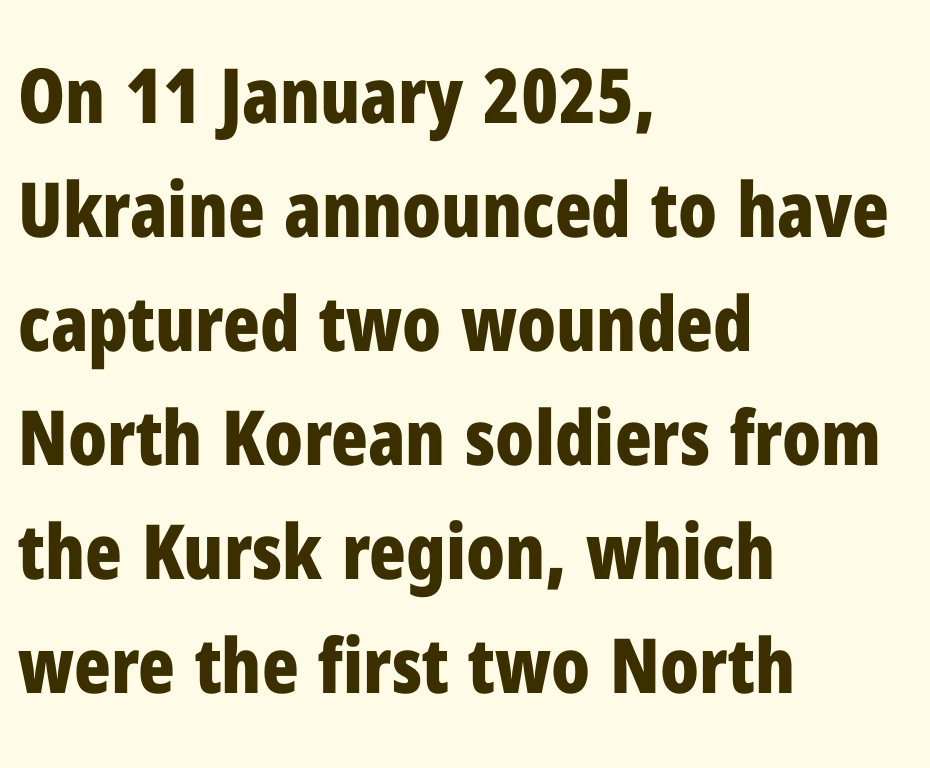
Regarding leading, the lines here are spaced in the standard way. These lines are rendered in a variable-pitch font. Bare-footed words on every line. What weight is shown? A full bold with thick strokes.
